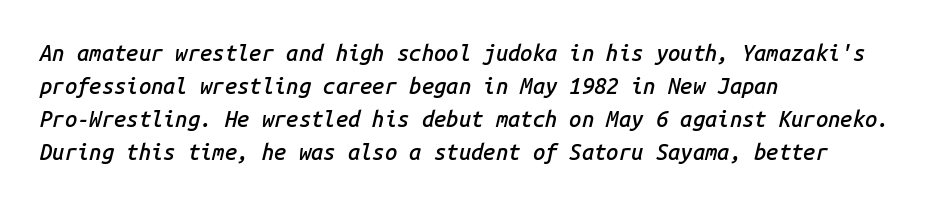
Q: Is the text bold? A: Semi-bold.
Q: Is the text italic (slanted)? A: Yes, it leans right by about 14 degrees.
Q: Is the text underlined? A: No.
Q: How is the paragraph aligned? A: Left-aligned.
Q: Is the spacing between letters normal or unusually wide? A: Normal.
Q: Is the spacing between lines tight, normal or loose? A: Normal.
